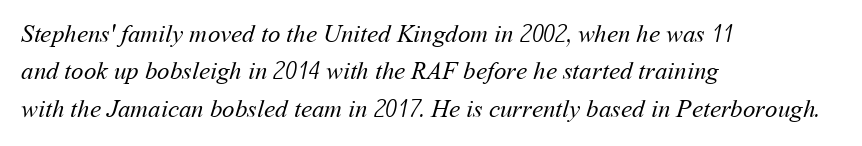
{"bold": "no", "underline": "no", "align": "left", "line_spacing": "normal", "line_spacing_ratio": 1.5, "letter_spacing": "normal", "letter_spacing_em": 0.0, "glyph_px": 25}
